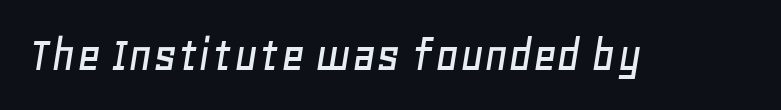
The image shows 52 px text type, italic (leaning right); set normal letter spacing, not underlined; low stroke contrast and a large x-height.
